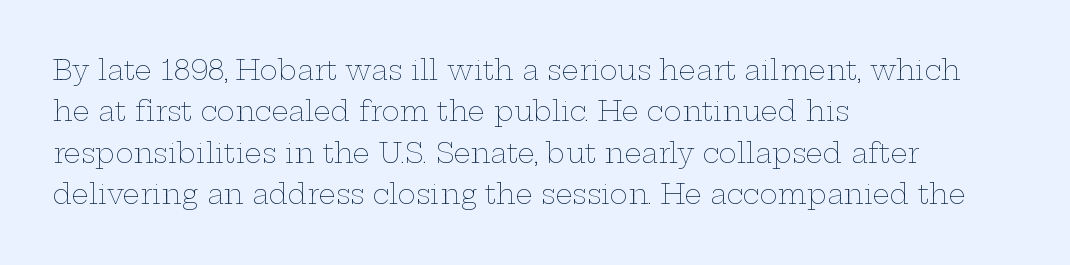
{"italic": "no", "bold": "no", "underline": "no", "align": "left", "line_spacing": "normal", "line_spacing_ratio": 1.53, "letter_spacing": "normal", "letter_spacing_em": 0.0, "glyph_px": 27}
